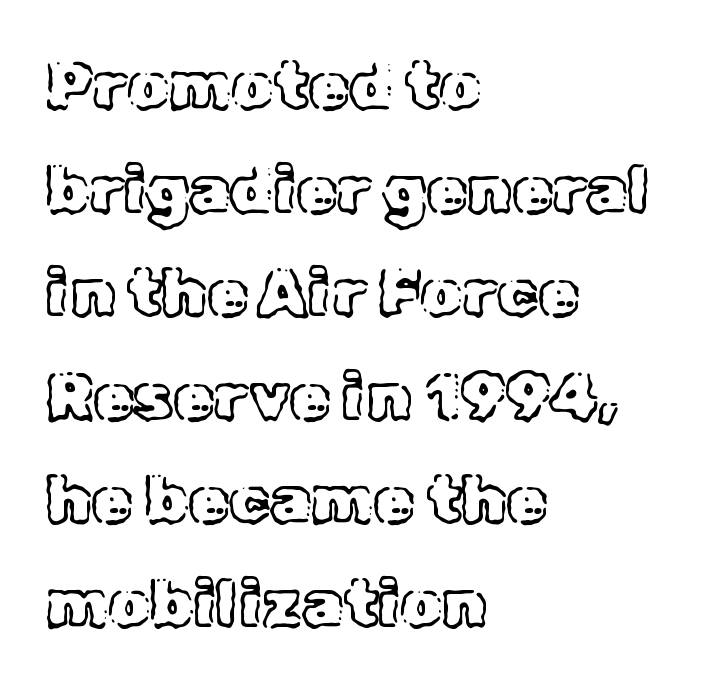
{"italic": "no", "width": "normal", "x_height": "medium", "monospaced": "no", "underline": "no", "align": "left", "line_spacing": "normal", "line_spacing_ratio": 1.57, "letter_spacing": "normal", "letter_spacing_em": 0.0, "glyph_px": 66}
